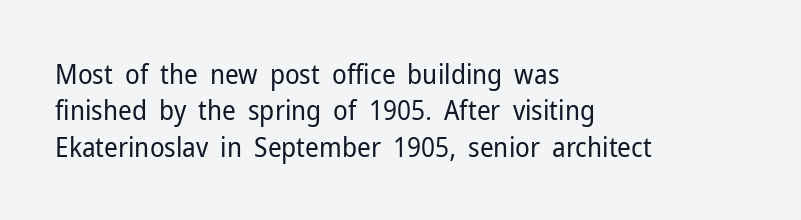
Q: Is the text bold? A: No.
Q: Is the text italic (slanted)? A: No, it is upright.
Q: Is the text underlined? A: No.
Q: How is the paragraph aligned? A: Left-aligned.
Q: Is the spacing between letters normal or unusually wide? A: Normal.
Q: Is the spacing between lines tight, normal or loose? A: Normal.
